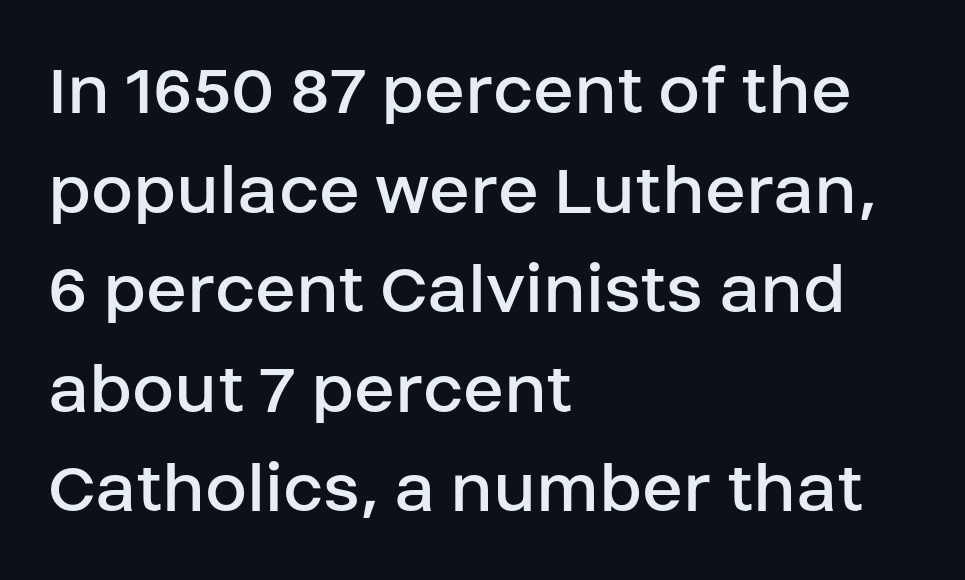
The image shows 76 px regular-weight sans-serif type, upright; set left-aligned, normal line spacing (1.31x), normal letter spacing, not underlined; low stroke contrast and a large x-height.
